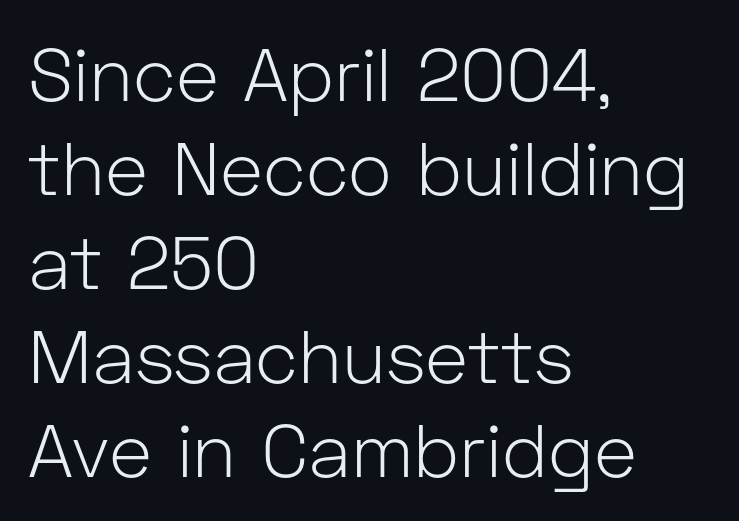
{"serif": "no", "italic": "no", "bold": "no", "weight": "light", "width": "normal", "stroke_contrast": "low", "x_height": "medium", "monospaced": "no", "underline": "no", "align": "left", "line_spacing": "normal", "line_spacing_ratio": 1.27, "letter_spacing": "normal", "letter_spacing_em": 0.0, "glyph_px": 74}
